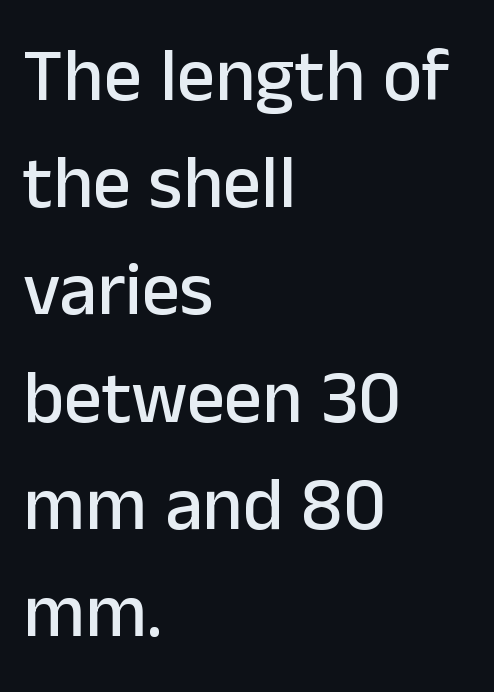
Q: Is the text italic (slanted)? A: No, it is upright.
Q: Is the typeface a serif or a sans-serif typeface? A: Sans-serif.
Q: Is the text underlined? A: No.
Q: How is the paragraph aligned? A: Left-aligned.
Q: Is the spacing between letters normal or unusually wide? A: Normal.
Q: Is the spacing between lines tight, normal or loose? A: Normal.
Q: Width (condensed, normal, or wide)? A: Normal.
Q: Stroke contrast? A: Low.
Q: x-height? A: Medium.
Q: Monospaced? A: No.
